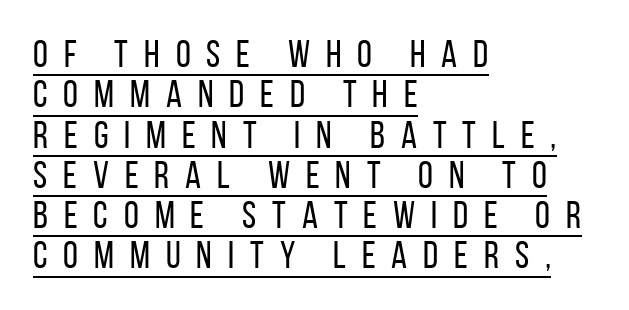
The image shows 38 px regular-weight, condensed sans-serif type, upright; set left-aligned, tight line spacing (1.06x), unusually wide letter spacing (+0.42 em), underlined; low stroke contrast and a large x-height.
